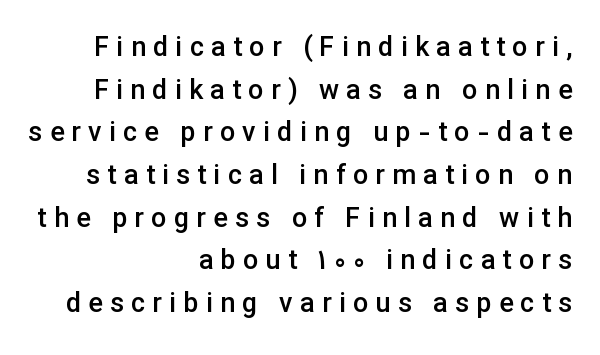
{"italic": "no", "bold": "semi", "underline": "no", "align": "right", "line_spacing": "normal", "line_spacing_ratio": 1.58, "letter_spacing": "wide", "letter_spacing_em": 0.27, "glyph_px": 27}
